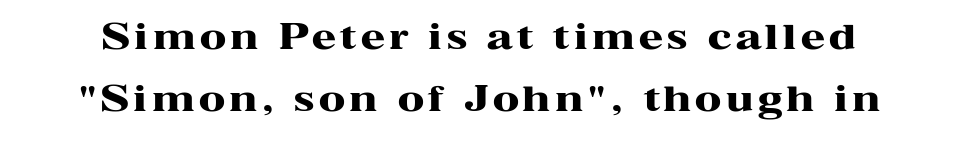
The image shows 35 px heavy, wide serif type, upright; set line spacing 1.78x, not underlined; high stroke contrast and a medium x-height.
